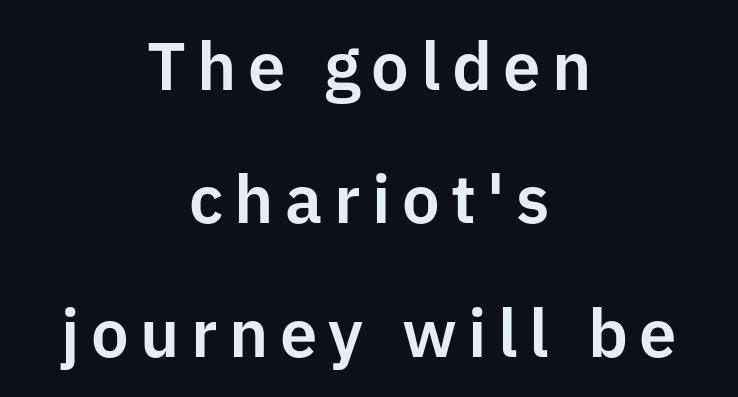
{"serif": "no", "italic": "no", "width": "normal", "stroke_contrast": "low", "x_height": "medium", "monospaced": "no", "underline": "no", "align": "center", "line_spacing": "loose", "line_spacing_ratio": 1.99, "glyph_px": 67}
